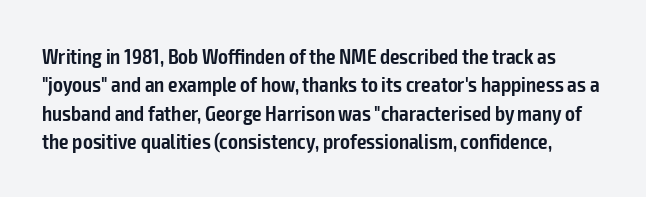
The image shows 21 px text type, upright; set normal line spacing (1.35x), normal letter spacing, not underlined.
